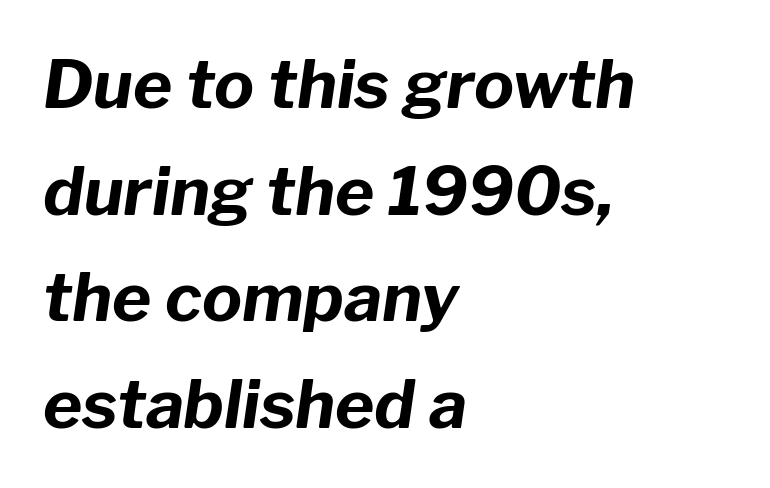
Descender tails drop into unmarked territory. You could not count columns in this text — the font is proportionally spaced. Tall strokes in this sample are angled rather than plumb. Line spacing here is normal. A classic flush-left, rag-right setting is used for this passage.
